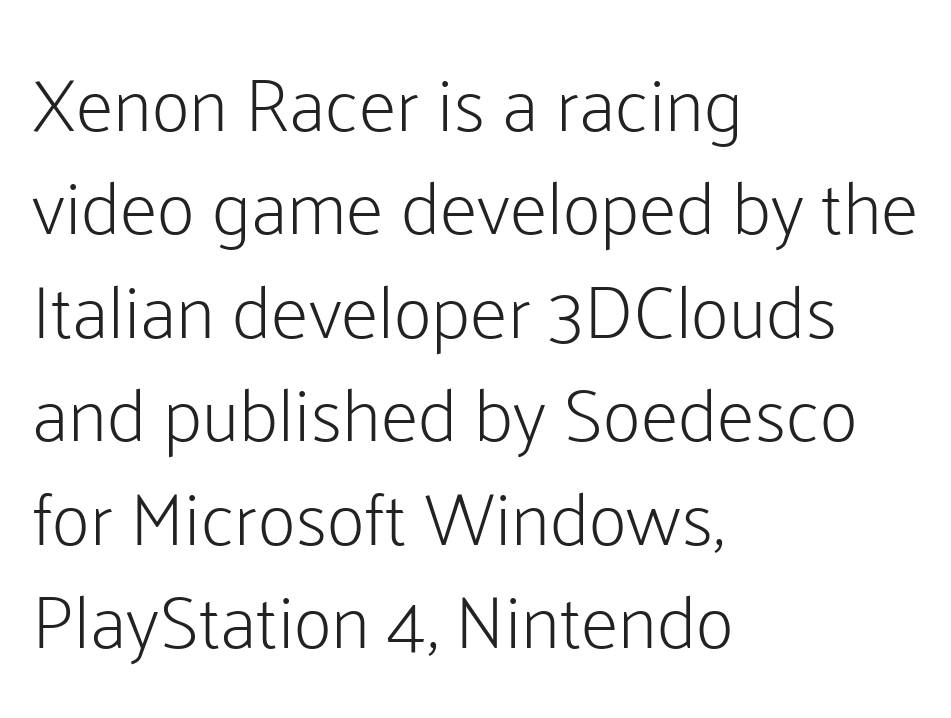
Each line starts at the same left margin while the right side varies. Letters rest on an invisible, unmarked baseline. Unlike italic type, these characters show no tilt at all. Nobody touched the tracking dial on this one. Varying glyph widths throughout — classic text-font behaviour.
